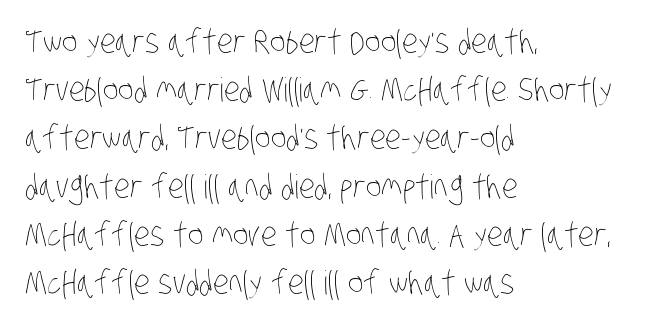
Heaviness? Minimal to ordinary, like unemphasized prose. Anything drawn beneath the words? Only blank space. This rendering leaves character spacing at its baseline value. If you drew a ruler down the left edge, every line would touch it.
